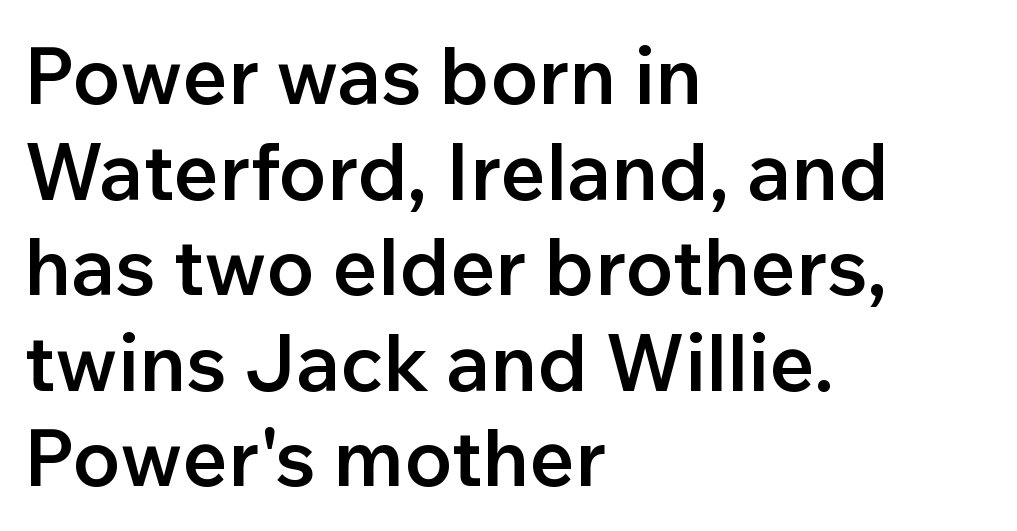
Compared with a centered layout, this one pins lines to the left instead. A somewhat darkened texture: the type is semibold rather than bold. The letters advance in unequal steps, a hallmark of proportional type. Compared with typical body copy, the letter spacing here is the same. Look at the bottom of the vertical strokes: they stop flat, with no serifs.
